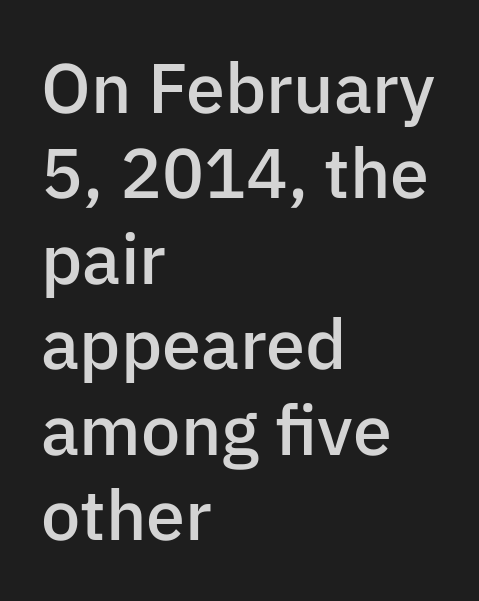
The image shows 70 px semibold sans-serif type, upright; set left-aligned, line spacing 1.22x, normal letter spacing, not underlined; low stroke contrast and a medium x-height.
